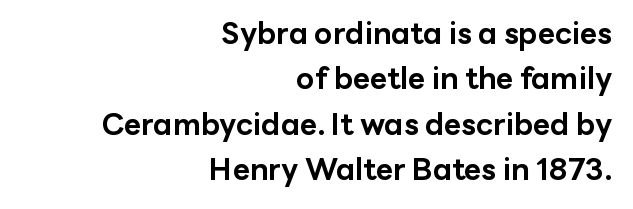
{"serif": "no", "italic": "no", "bold": "yes", "weight": "bold", "width": "normal", "stroke_contrast": "low", "x_height": "medium", "monospaced": "no", "underline": "no", "align": "right", "line_spacing": "normal", "line_spacing_ratio": 1.51, "letter_spacing": "normal", "letter_spacing_em": 0.0, "glyph_px": 30}
